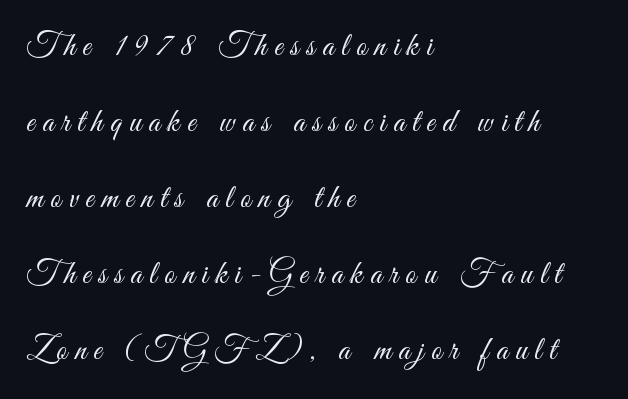
Q: Is the text bold? A: No.
Q: Is the text italic (slanted)? A: Yes.
Q: Is the typeface a serif or a sans-serif typeface? A: Sans-serif.
Q: Is the text underlined? A: No.
Q: How is the paragraph aligned? A: Left-aligned.
Q: Is the spacing between letters normal or unusually wide? A: Unusually wide.
Q: Is the spacing between lines tight, normal or loose? A: Loose.
Q: Width (condensed, normal, or wide)? A: Condensed.
Q: Stroke contrast? A: Medium.
Q: x-height? A: Small.
Q: Monospaced? A: No.
